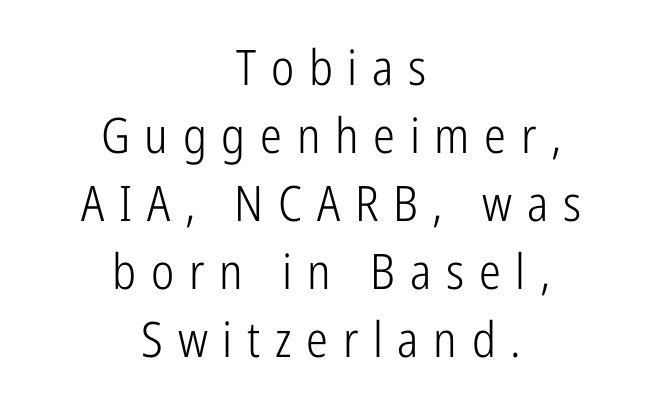
{"serif": "no", "italic": "no", "bold": "no", "weight": "light", "width": "condensed", "stroke_contrast": "low", "x_height": "medium", "monospaced": "no", "underline": "no", "align": "center", "line_spacing": "normal", "line_spacing_ratio": 1.39, "letter_spacing": "wide", "letter_spacing_em": 0.3, "glyph_px": 49}
